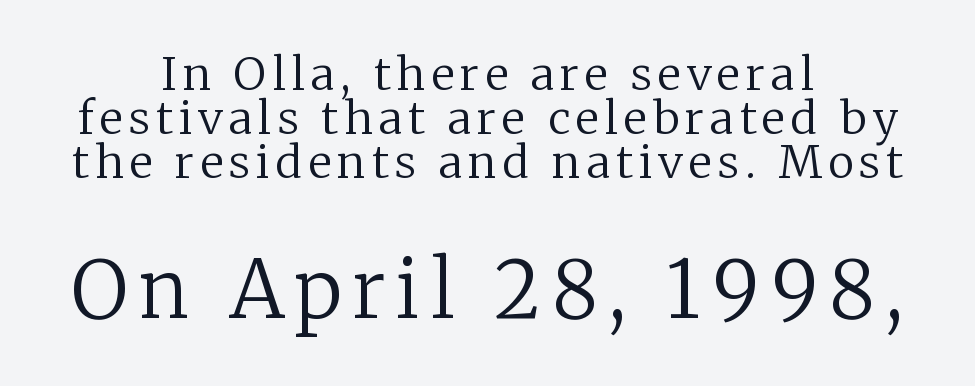
Q: Is the text bold? A: No.
Q: Is the text italic (slanted)? A: No, it is upright.
Q: Is the typeface a serif or a sans-serif typeface? A: Serif.
Q: Is the text underlined? A: No.
Q: How is the paragraph aligned? A: Centered.
Q: Is the spacing between lines tight, normal or loose? A: Tight.
Q: Which block of text is set in a larger size, the first (top) or the second (bottom)? A: The second (bottom) one.
Q: Width (condensed, normal, or wide)? A: Normal.
Q: Stroke contrast? A: Low.
Q: x-height? A: Medium.
Q: Monospaced? A: No.
